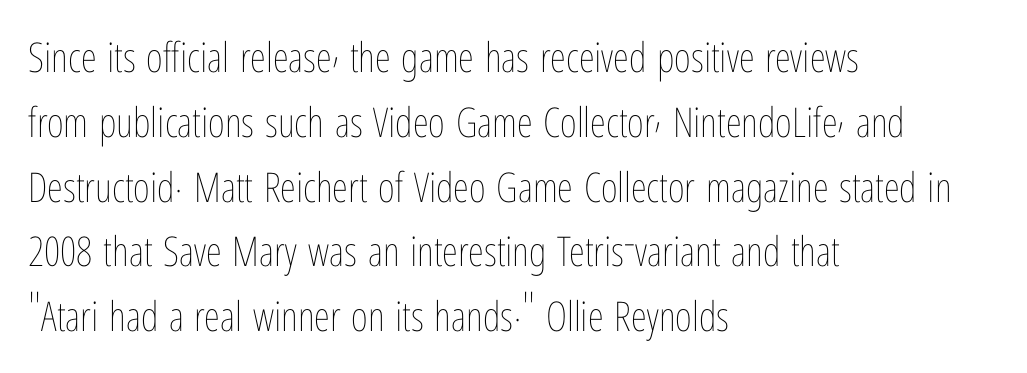
The image shows 41 px thin, condensed type, upright; set left-aligned, normal line spacing (1.58x), normal letter spacing, not underlined; low stroke contrast and a medium x-height.
